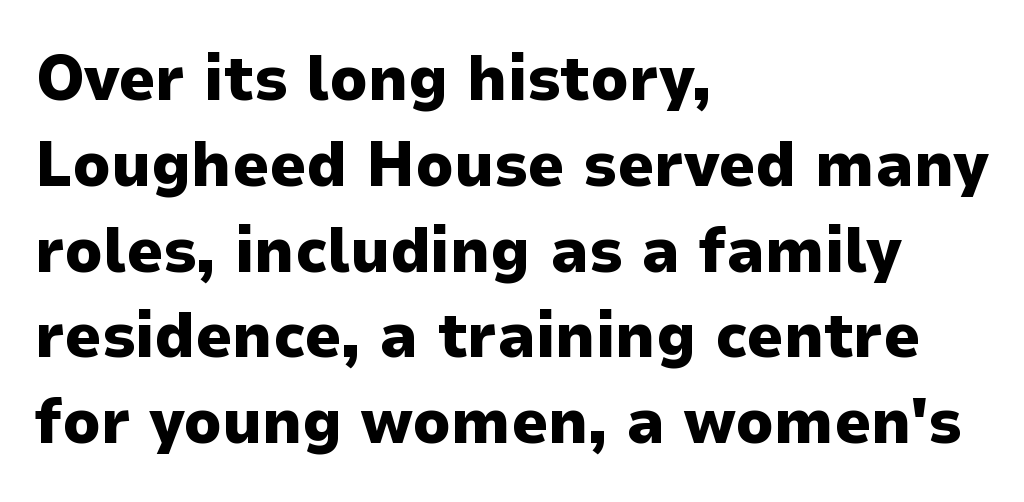
Look at the tracking — it's just the regular setting, nothing added. This rendering features lettering with no underline. In terms of weight, the rendering is a true, heavy bold. Which margin do the lines hug? The left one — the right edge is uneven.
